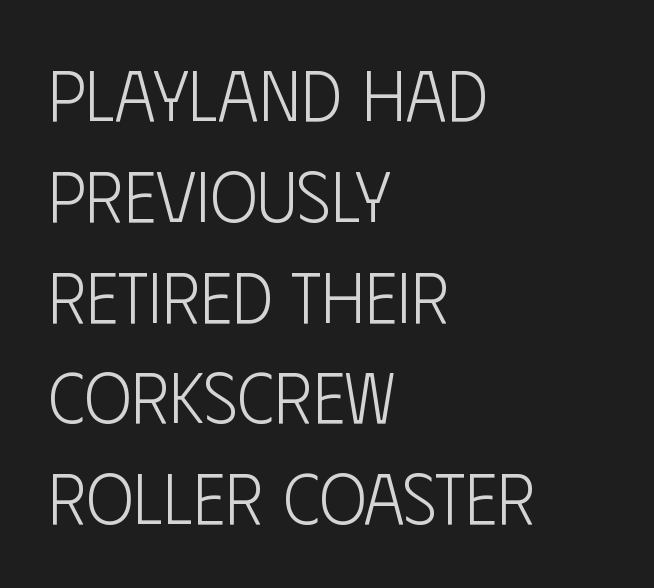
Q: Is the text bold? A: No.
Q: Is the text italic (slanted)? A: No, it is upright.
Q: Is the typeface a serif or a sans-serif typeface? A: Sans-serif.
Q: Is the text underlined? A: No.
Q: How is the paragraph aligned? A: Left-aligned.
Q: Is the spacing between letters normal or unusually wide? A: Normal.
Q: Is the spacing between lines tight, normal or loose? A: Normal.
Q: Width (condensed, normal, or wide)? A: Condensed.
Q: Stroke contrast? A: Low.
Q: x-height? A: Large.
Q: Monospaced? A: No.
